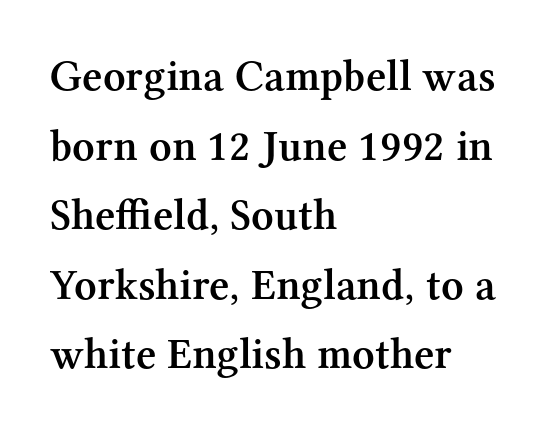
The image shows 44 px semibold serif type, upright; set left-aligned, normal line spacing (1.58x), normal letter spacing, not underlined; medium stroke contrast and a medium x-height.
